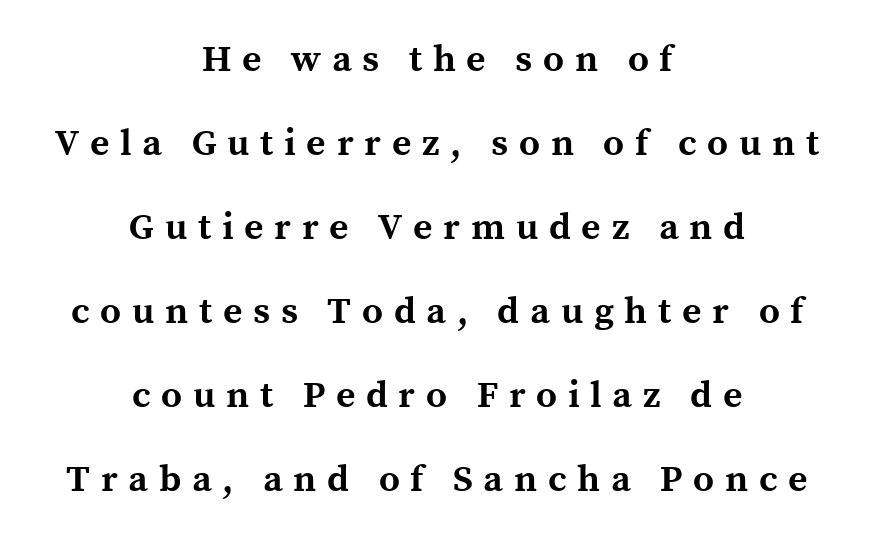
Each word looks stretched out because of the extra space between its letters. Is the type bold? Yes — the strokes are clearly thick and heavy. Serif or sans? Serif — the stroke terminals have little feet. Ascenders rise straight up at ninety degrees.
